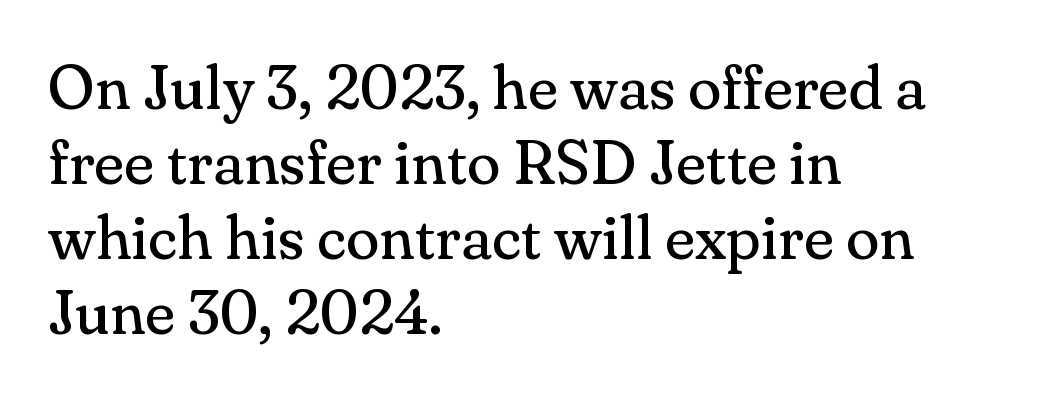
Type without underlining. On a weight scale, this lands at 450 or below. Small tapered or slab feet sit at the stroke ends, so this counts as serif. This is roman type, the default non-slanted kind.
